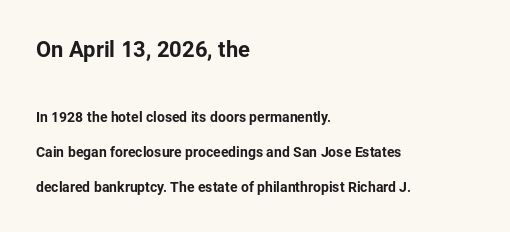
Q: Is the text italic (slanted)? A: No, it is upright.
Q: Is the text underlined? A: No.
Q: How is the paragraph aligned? A: Left-aligned.
Q: Is the spacing between letters normal or unusually wide? A: Normal.
Q: Is the spacing between lines tight, normal or loose? A: Loose.
Q: Which block of text is set in a larger size, the first (top) or the second (bottom)? A: The first (top) one.
